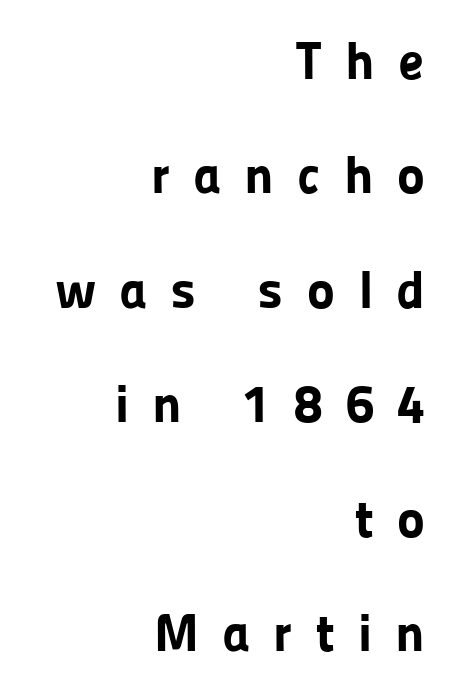
If you drew a ruler down the right edge, every line would touch it. Line spacing here is loose. Caption: expanded tracking, letters set apart. These lines were composed using upright roman letters. Each letter keeps its own natural width here, so spacing adapts to shape.
